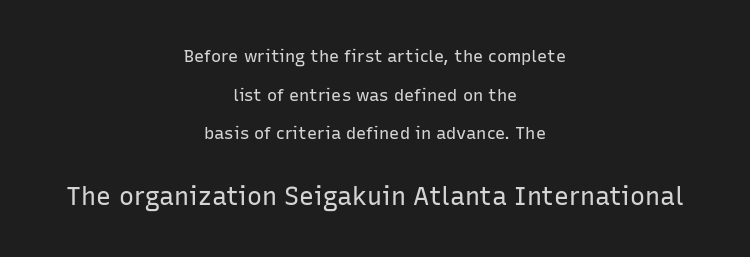
Is there much room between lines? Yes — plenty of vertical air separates them. Top chunk: small. Bottom chunk: large. Notice how the stems are strictly vertical — no italics here. The typeface has the unassuming heft of standard copy or less. The passage is arranged like a title page — every line centered. Unmarked baselines from the first word to the last.
